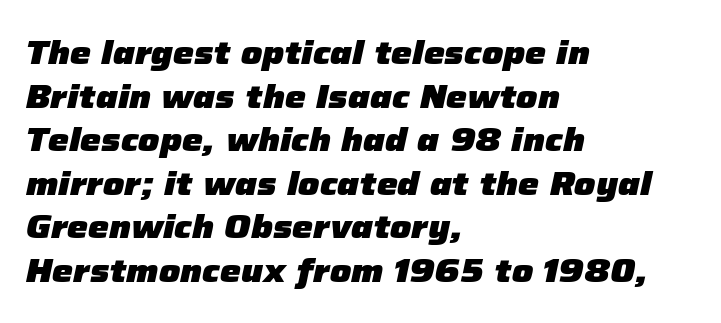
The passage shown is typed in a proportional face where columns would drift. Caption: standard tracking, unaltered. These words are printed bold, with thick strokes throughout. Leading matches the norm, producing a regular column. Every row of glyphs begins at an identical x-position on the left.
